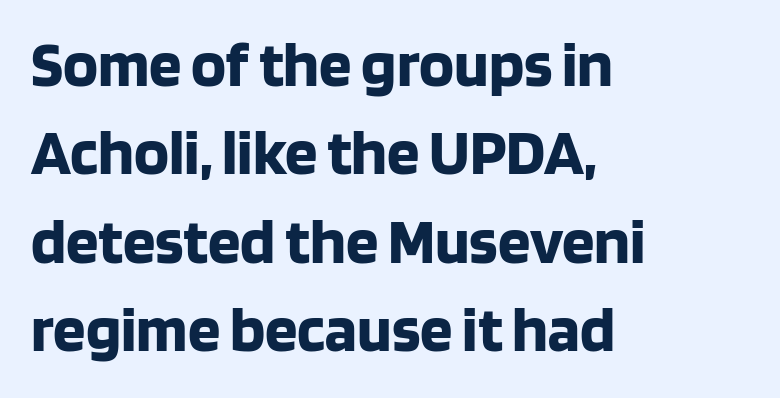
The rows are spaced the way most documents space them. Grotesque or geometric, the face here clearly has no serifs. You could call the tracking neutral — neither tight nor loose. Horizontally, the lines are justified to the leading edge only. In terms of posture, this sample is upright. Has an underline been added? It has not.
